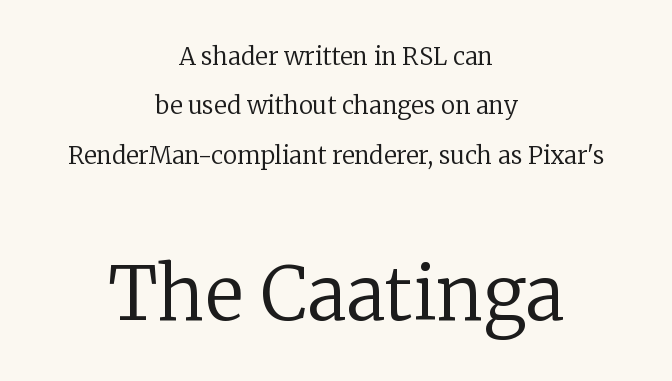
Q: Is the text bold? A: No.
Q: Is the text italic (slanted)? A: No, it is upright.
Q: Is the typeface a serif or a sans-serif typeface? A: Serif.
Q: Is the text underlined? A: No.
Q: How is the paragraph aligned? A: Centered.
Q: Is the spacing between letters normal or unusually wide? A: Normal.
Q: Is the spacing between lines tight, normal or loose? A: Loose.
Q: Which block of text is set in a larger size, the first (top) or the second (bottom)? A: The second (bottom) one.
Q: Width (condensed, normal, or wide)? A: Normal.
Q: Stroke contrast? A: Low.
Q: x-height? A: Medium.
Q: Monospaced? A: No.
